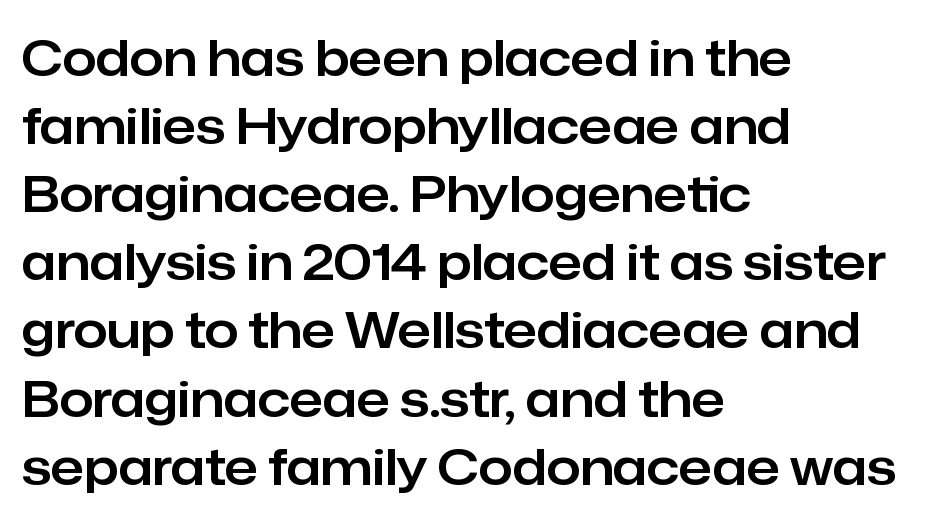
Which margin do the lines hug? The left one — the right edge is uneven. The face used here is proportionally spaced, like ordinary book or web type. You can tell from the bare stems that sans-serif type was used. Compared with typical body copy, the letter spacing here is the same.
